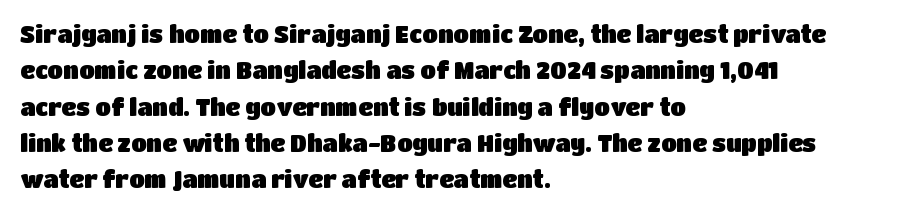
Style check: upright. Honestly, the letter spacing is just normal — you wouldn't notice it. Short and long lines alike share a common starting point at left. Any mark beneath the type? The region is blank. Interline gaps are of average width in this sample.
